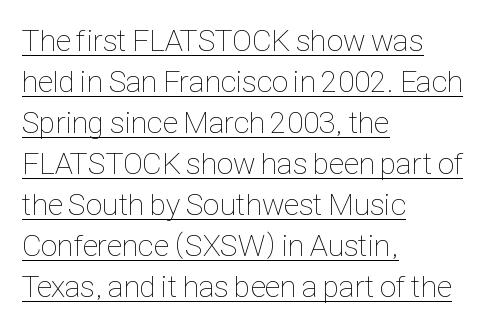
{"italic": "no", "bold": "no", "weight": "thin", "width": "condensed", "stroke_contrast": "low", "x_height": "medium", "monospaced": "no", "underline": "yes", "align": "left", "line_spacing": "normal", "line_spacing_ratio": 1.32, "letter_spacing": "normal", "letter_spacing_em": 0.0, "glyph_px": 31}
